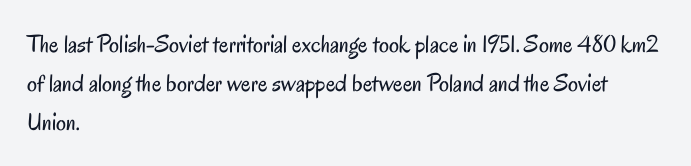
{"italic": "no", "bold": "no", "underline": "no", "align": "left", "line_spacing": "normal", "line_spacing_ratio": 1.56, "letter_spacing": "normal", "letter_spacing_em": 0.0, "glyph_px": 25}
